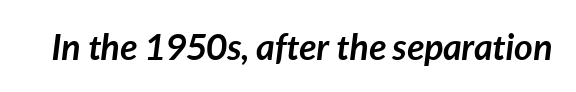
Caption: standard tracking, unaltered. The strokes are fattened all the way to bold. Quick note: underline off. A typesetter would call this proportional, since set widths differ per character. When letters slant like this, we call the style italic.
